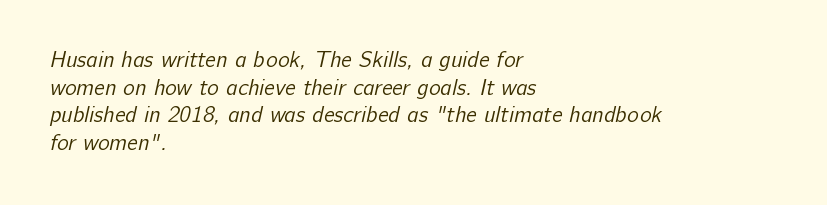
The image shows 22 px text type; set left-aligned, normal line spacing (1.26x), normal letter spacing, not underlined.
